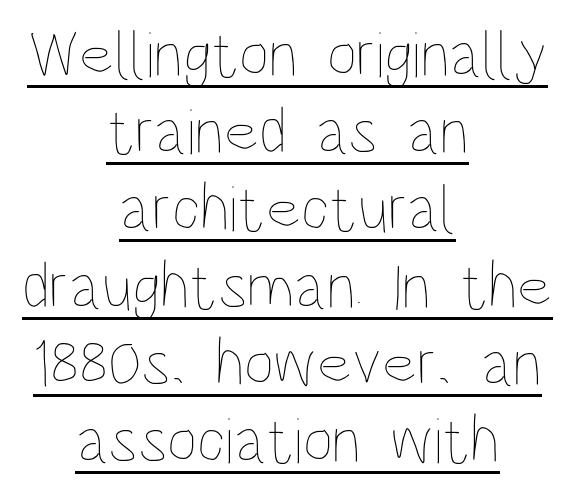
Nobody touched the tracking dial on this one. The passage shown is not bold in any degree. When letters stand straight like this, we call the style roman or upright. The rendering uses natural spacing where letterforms have individual widths.
